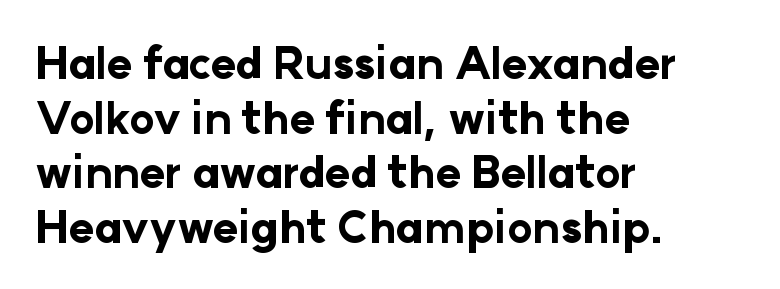
{"serif": "no", "italic": "no", "bold": "yes", "weight": "bold", "width": "normal", "stroke_contrast": "low", "x_height": "medium", "monospaced": "no", "underline": "no", "align": "left", "line_spacing": "normal", "line_spacing_ratio": 1.27, "letter_spacing": "normal", "letter_spacing_em": 0.0, "glyph_px": 43}
